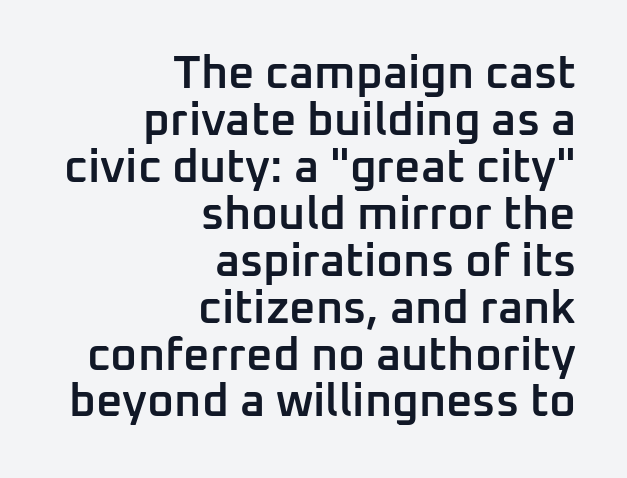
The letters advance in unequal steps, a hallmark of proportional type. Leftover space on each line is placed entirely before the opening word. Between one letter and the next there's only the usual sliver of space. Interline gaps are noticeably narrow in this sample. Observe the absence of serifs on each vertical stroke in this sample. A typesetter would mark this as roman, not italic.
